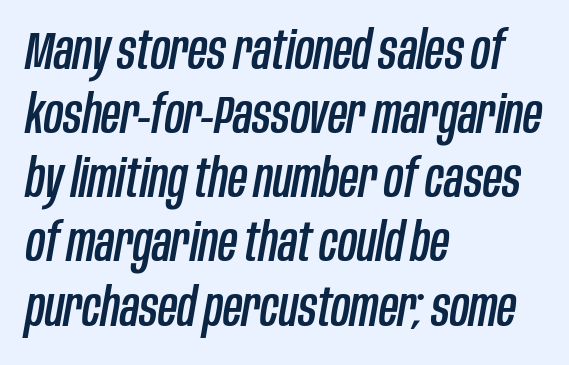
The ragged edge is on the right, which tells us the setting is flush left. Anything drawn beneath the words? Only blank space. The specimen reads as italic at a glance. The letters sit at their default tracking, neither squeezed nor spread. Here the designer chose a conventional face with non-uniform glyph widths.
